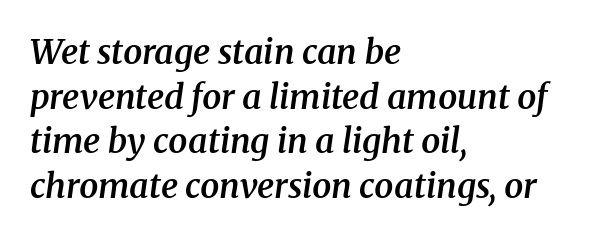
The image shows 34 px semibold serif type, italic (leaning right); set left-aligned, normal line spacing (1.31x), normal letter spacing, not underlined; medium stroke contrast and a medium x-height.
